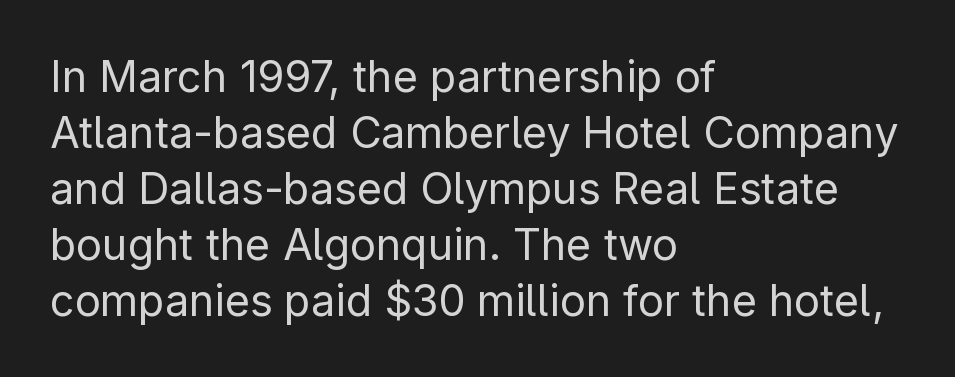
The image shows 43 px regular-weight sans-serif type, upright; set left-aligned, normal line spacing (1.3x), normal letter spacing, not underlined; low stroke contrast and a medium x-height.
